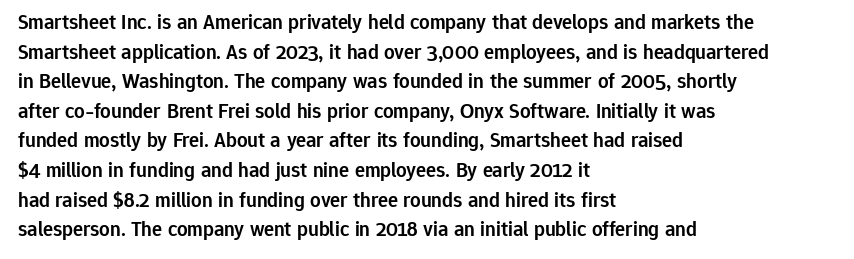
If you measured baseline to baseline, you'd find a middling distance. No italicization has been applied; the sample stays upright. If you drew a ruler down the left edge, every line would touch it. Has an underline been added? It has not. Semibold letterforms, between regular and bold. Here the glyphs are tracked normally, forming tight word shapes.
